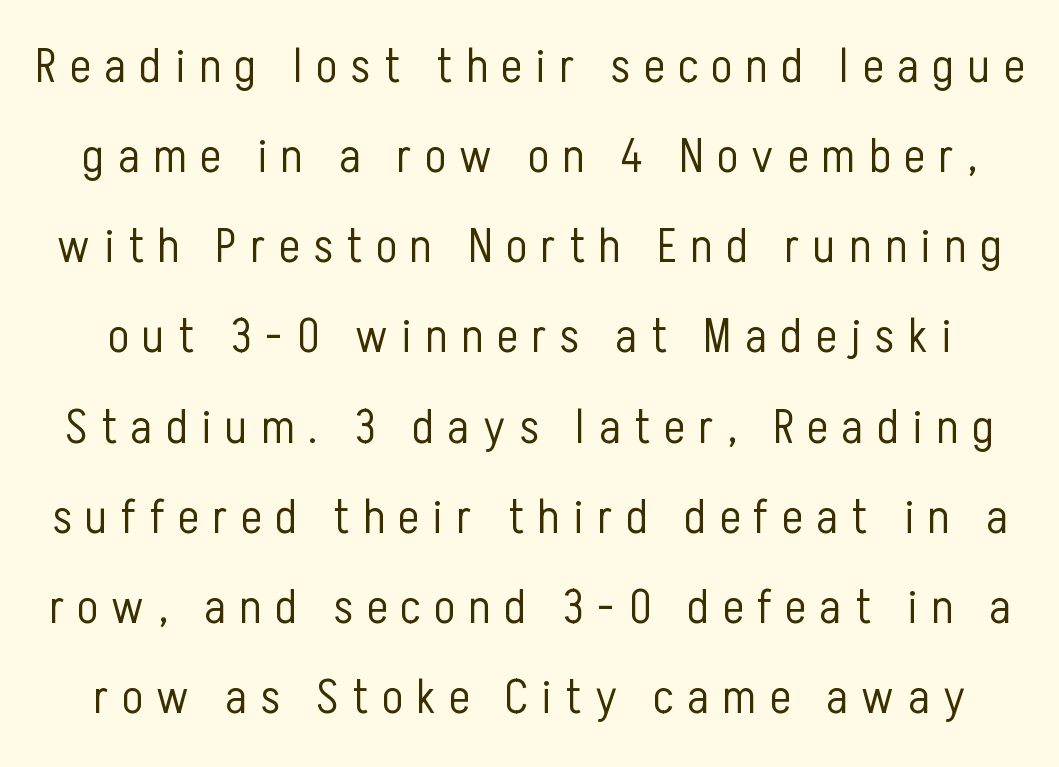
The image shows 49 px light, condensed sans-serif type, upright; set line spacing 1.84x, unusually wide letter spacing (+0.28 em), not underlined; low stroke contrast and a medium x-height.
